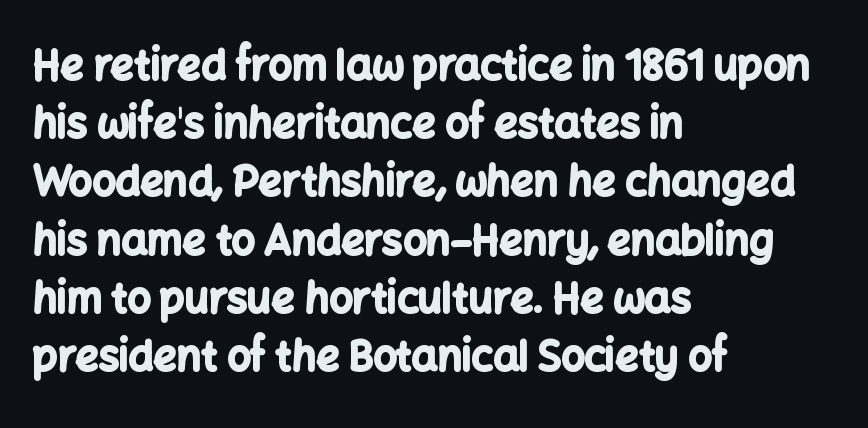
The image shows 41 px bold sans-serif type, upright; set left-aligned, normal line spacing (1.42x), normal letter spacing, not underlined; low stroke contrast and a medium x-height.
